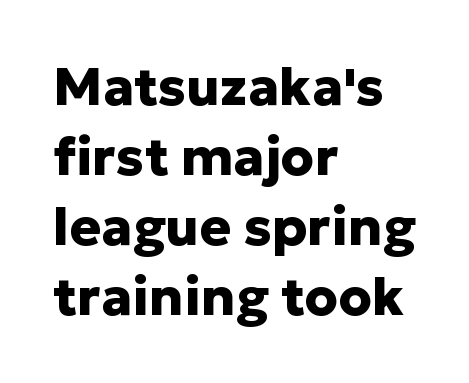
Q: Is the text bold? A: Yes.
Q: Is the text italic (slanted)? A: No, it is upright.
Q: Is the typeface a serif or a sans-serif typeface? A: Sans-serif.
Q: Is the text underlined? A: No.
Q: How is the paragraph aligned? A: Left-aligned.
Q: Is the spacing between letters normal or unusually wide? A: Normal.
Q: Is the spacing between lines tight, normal or loose? A: Normal.
Q: Width (condensed, normal, or wide)? A: Normal.
Q: Stroke contrast? A: Low.
Q: x-height? A: Medium.
Q: Monospaced? A: No.
